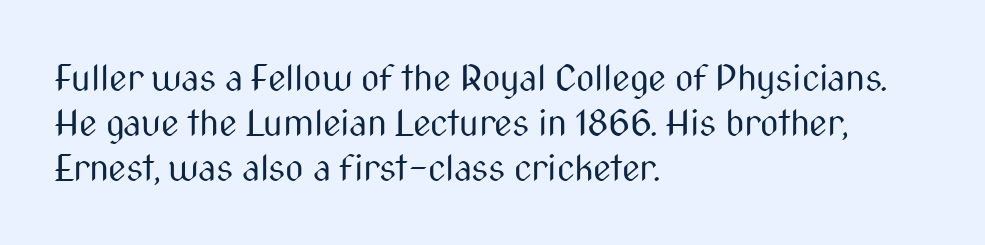
{"serif": "no", "italic": "no", "bold": "no", "weight": "regular", "width": "condensed", "stroke_contrast": "medium", "x_height": "medium", "monospaced": "no", "underline": "no", "align": "left", "line_spacing": "normal", "line_spacing_ratio": 1.25, "letter_spacing": "normal", "letter_spacing_em": 0.0, "glyph_px": 36}
